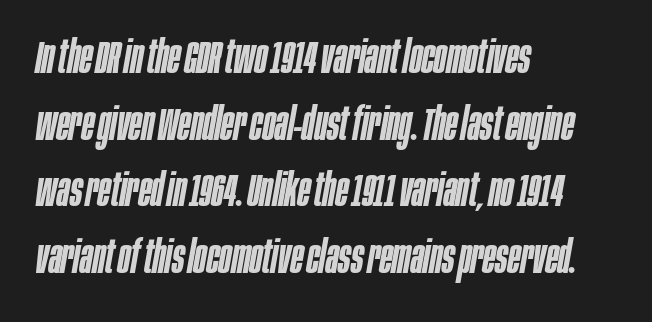
Letters rest on an invisible, unmarked baseline. Evenly set lines give the paragraph a standard silhouette. Summary of weight: moderately heavy, a semibold. The rendering uses natural spacing where letterforms have individual widths. Here the glyphs are tracked normally, forming tight word shapes. These lines were composed using italics.
